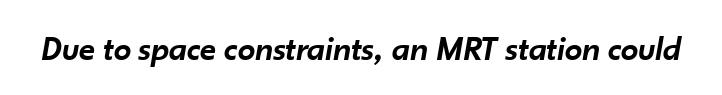
In terms of posture, this sample is oblique. This sample has the flowing, uneven cadence of proportional lettering. Nobody drew a line under any word here. A fair bit of extra ink — the face is semibold, not bold. Honestly, the letter spacing is just normal — you wouldn't notice it.
